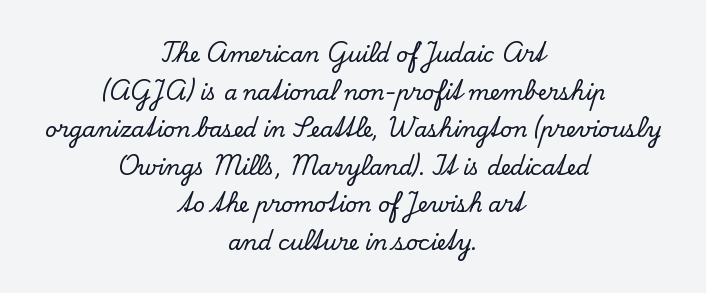
Q: Is the text italic (slanted)? A: Yes.
Q: Is the text underlined? A: No.
Q: How is the paragraph aligned? A: Centered.
Q: Is the spacing between letters normal or unusually wide? A: Normal.
